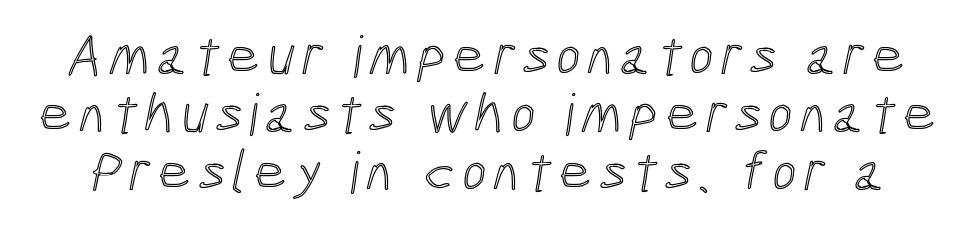
{"width": "condensed", "x_height": "medium", "monospaced": "no", "underline": "no", "line_spacing": "tight", "line_spacing_ratio": 1.0, "glyph_px": 58}
